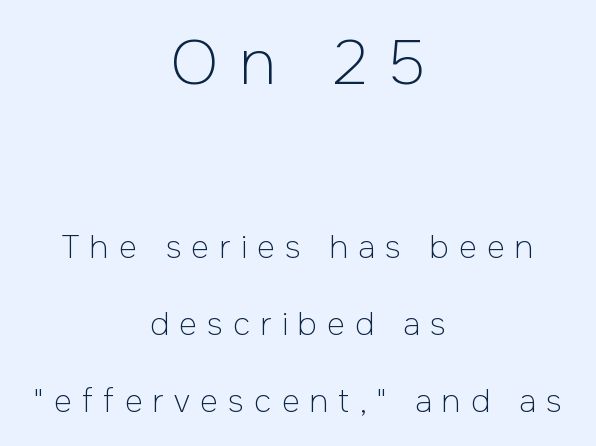
{"serif": "no", "italic": "no", "bold": "no", "weight": "light", "width": "normal", "stroke_contrast": "low", "x_height": "medium", "monospaced": "no", "underline": "no", "align": "center", "line_spacing": "loose", "line_spacing_ratio": 2.49, "letter_spacing": "wide", "letter_spacing_em": 0.33, "larger_block": "first", "size_ratio": 2.0, "glyph_px": 62}
